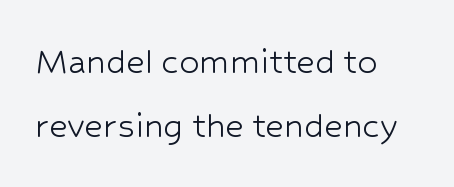
{"serif": "no", "italic": "no", "bold": "no", "weight": "light", "width": "normal", "stroke_contrast": "low", "x_height": "medium", "monospaced": "no", "underline": "no", "align": "left", "line_spacing": "normal", "line_spacing_ratio": 1.6, "letter_spacing": "normal", "letter_spacing_em": 0.0, "glyph_px": 40}
